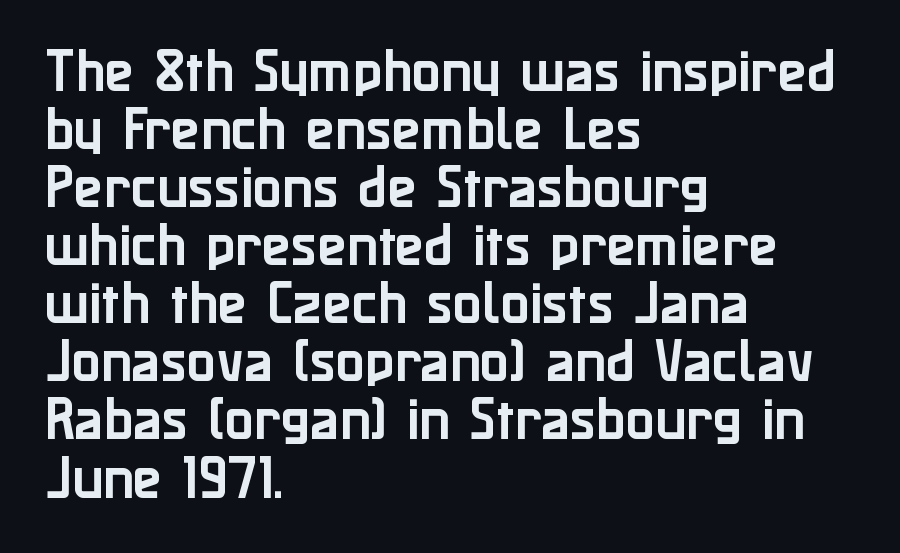
Ordinary non-slanted type is in use. Letterform terminals end flat and unadorned throughout the passage. The passage shown is typed in a proportional face where columns would drift. Here the glyphs are tracked normally, forming tight word shapes. Only glyphs here, with clear space below each row.
